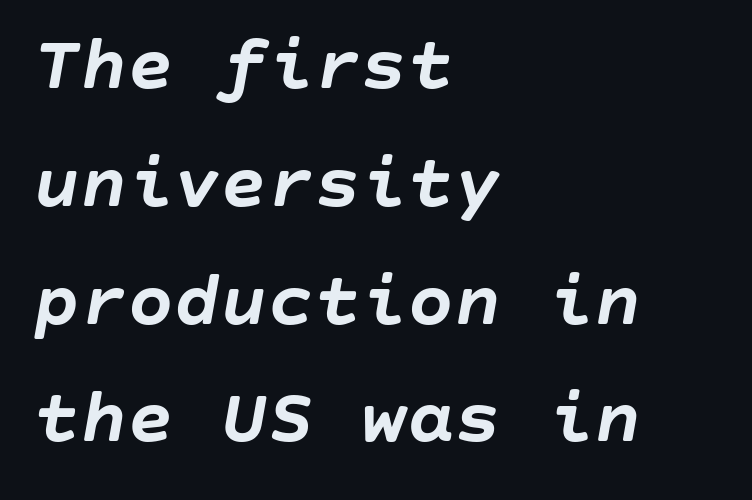
Look at the tracking — it's just the regular setting, nothing added. Quick note: interline space is typical. Leftover space on each line is placed entirely after the last word. Descenders hang freely into open space. A full-strength bold gives these letters their thick strokes. Italic: yes, the glyphs are oblique.
